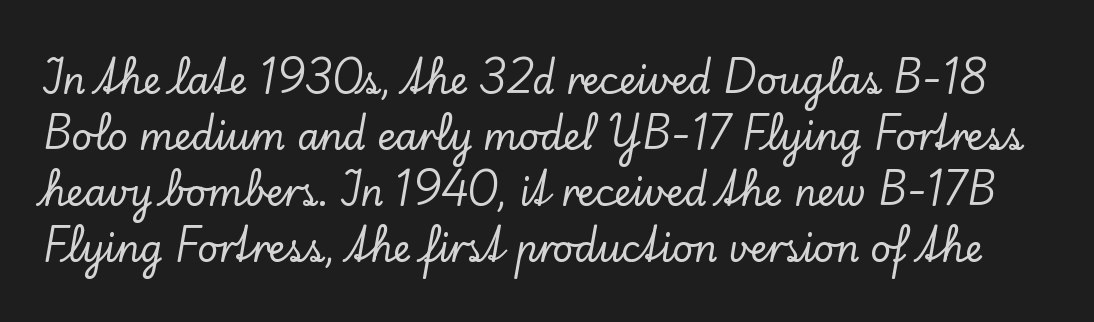
The image shows 36 px serif type; set normal line spacing (1.56x), normal letter spacing, not underlined; low stroke contrast and a small x-height.
